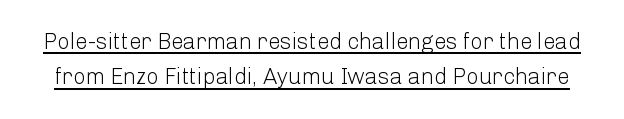
The image shows 22 px text type, upright; set normal line spacing (1.61x), normal letter spacing, underlined.
